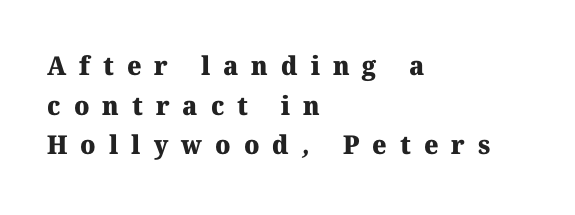
As a designer I'd log this as weight 700, bold. Reading down the block, your eye returns to a fixed left position each line. Interline gaps are of average width in this sample. The baseline area is clear. Tracking here is generous; glyphs stand well apart from one another.
